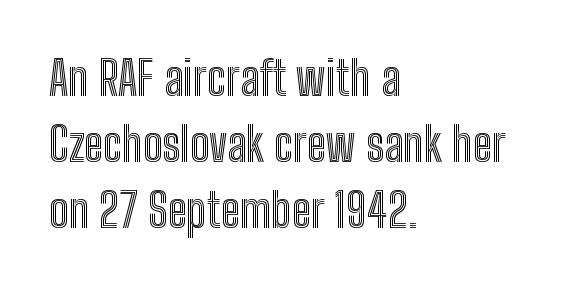
The image shows 47 px condensed type, upright; set left-aligned, normal line spacing (1.4x), normal letter spacing, not underlined; a medium x-height.
